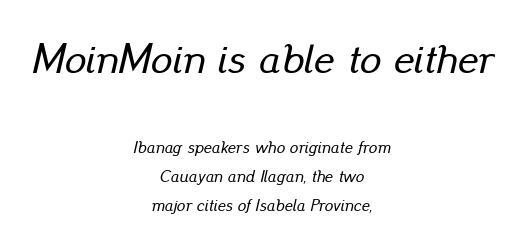
The image shows 43 px text type, italic (leaning right); set centered, normal line spacing (1.69x), normal letter spacing, not underlined; the first (top) block is 2.53x larger; low stroke contrast and a small x-height.
